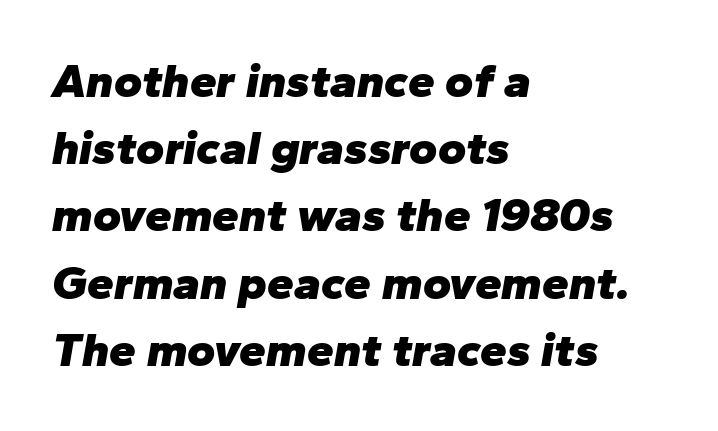
You could not count columns in this text — the font is proportionally spaced. Unmarked baselines from the first word to the last. There's an unmistakable incline to the writing here. Is there much room between lines? A standard amount, neither cramped nor airy. Horizontal alignment here is leftward, the default for most running prose.
